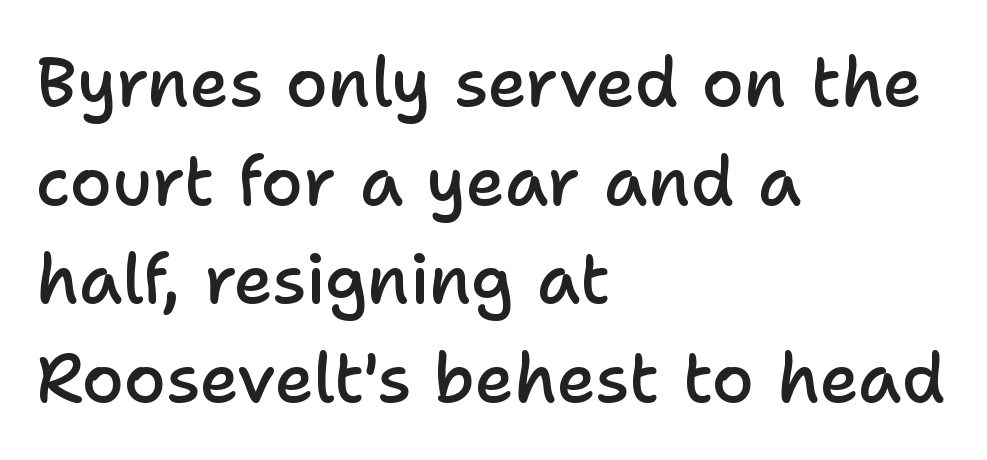
The image shows 68 px semibold sans-serif type, upright; set left-aligned, normal line spacing (1.45x), normal letter spacing, not underlined; low stroke contrast and a medium x-height.
